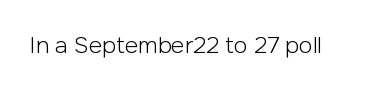
Q: Is the text bold? A: No.
Q: Is the text italic (slanted)? A: No, it is upright.
Q: Is the text underlined? A: No.
Q: Is the spacing between letters normal or unusually wide? A: Normal.
